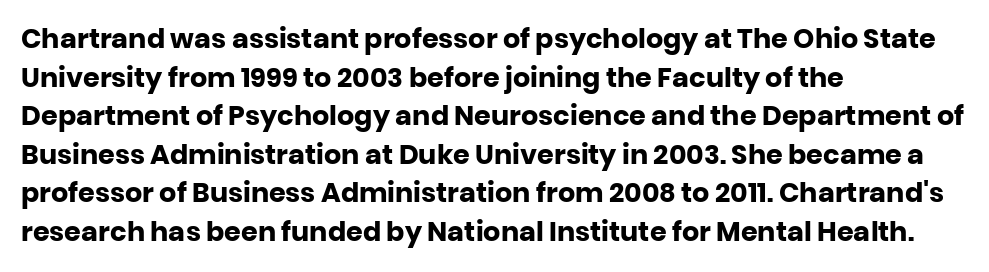
The glyphs are unaccompanied by any horizontal stroke below them. Alignment: flush left. Its strokes are broad and dark, the hallmark of bold type. Designer's note — italics off, roman on.
